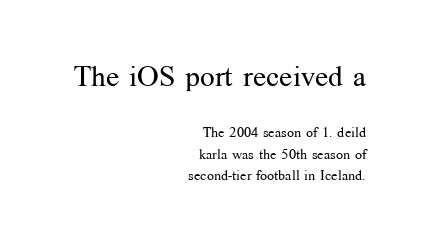
Examine the stroke ends and you'll spot serifs. No heavy texture on the line: the type isn't bold. Notice how the stems are strictly vertical — no italics here. Underline: absent. Visually, the top section dominates because its glyphs are scaled up.
